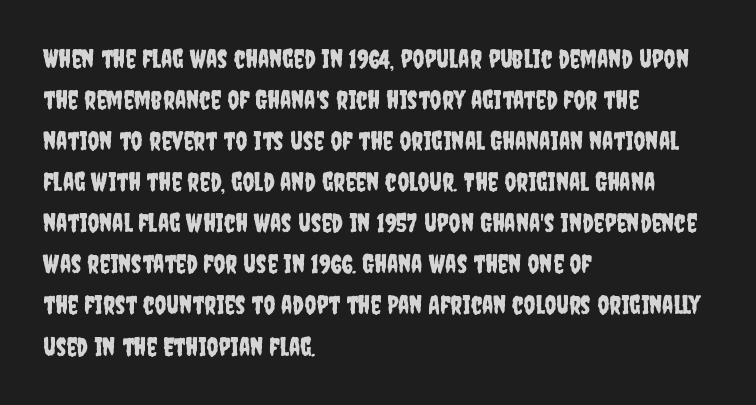
{"italic": "no", "underline": "no", "align": "left", "line_spacing": "normal", "line_spacing_ratio": 1.58, "letter_spacing": "normal", "letter_spacing_em": 0.0, "glyph_px": 26}
